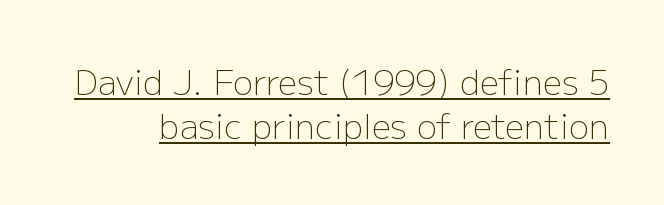
Q: Is the text bold? A: No.
Q: Is the text italic (slanted)? A: No, it is upright.
Q: Is the typeface a serif or a sans-serif typeface? A: Sans-serif.
Q: Is the text underlined? A: Yes.
Q: Is the spacing between letters normal or unusually wide? A: Normal.
Q: Is the spacing between lines tight, normal or loose? A: Normal.
Q: Width (condensed, normal, or wide)? A: Normal.
Q: Stroke contrast? A: Low.
Q: x-height? A: Medium.
Q: Monospaced? A: No.
